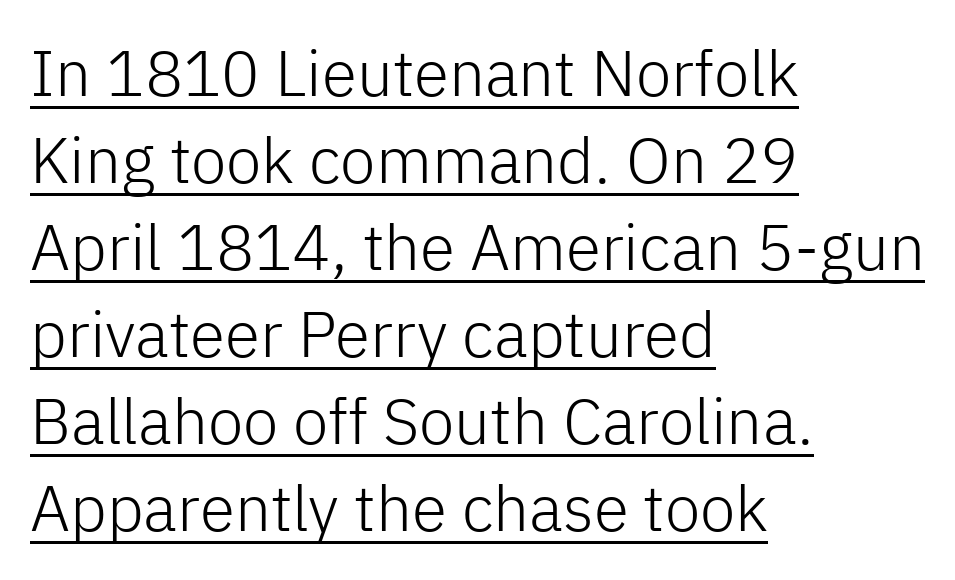
{"serif": "no", "italic": "no", "bold": "no", "weight": "light", "width": "normal", "stroke_contrast": "low", "x_height": "medium", "monospaced": "no", "underline": "yes", "align": "left", "line_spacing": "normal", "line_spacing_ratio": 1.36, "letter_spacing": "normal", "letter_spacing_em": 0.0, "glyph_px": 64}
